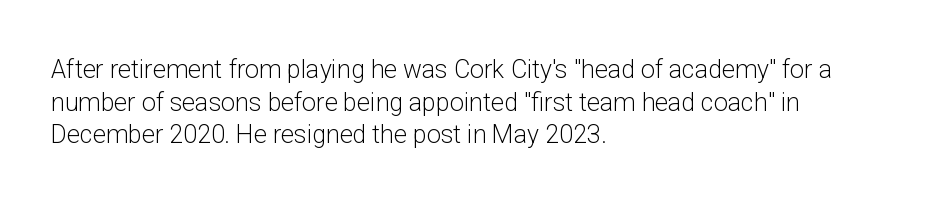
What's the leading like? Ordinary, nothing unusual. The passage shown has conventional tracking throughout. The typography opts for an upright posture over an oblique one. The passage is arranged the way most books set body copy — flush left.
